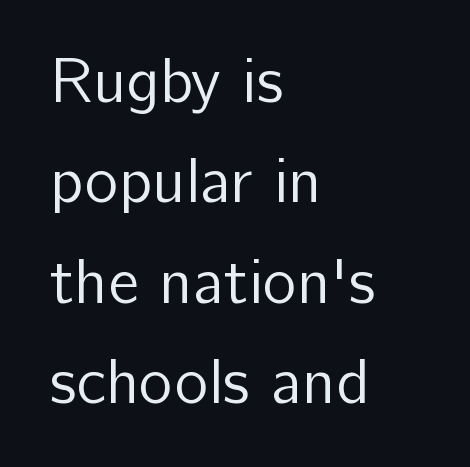
{"serif": "no", "italic": "no", "bold": "no", "weight": "regular", "width": "normal", "stroke_contrast": "low", "x_height": "medium", "monospaced": "no", "underline": "no", "align": "left", "line_spacing": "normal", "line_spacing_ratio": 1.57, "letter_spacing": "normal", "letter_spacing_em": 0.0, "glyph_px": 64}
